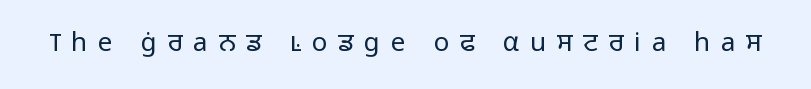
The rendering inserts visible extra space after every character. The characters are drawn with everyday or finer stroke widths. The type sits square on the baseline with zero lean. Anything drawn beneath the words? Only blank space.
